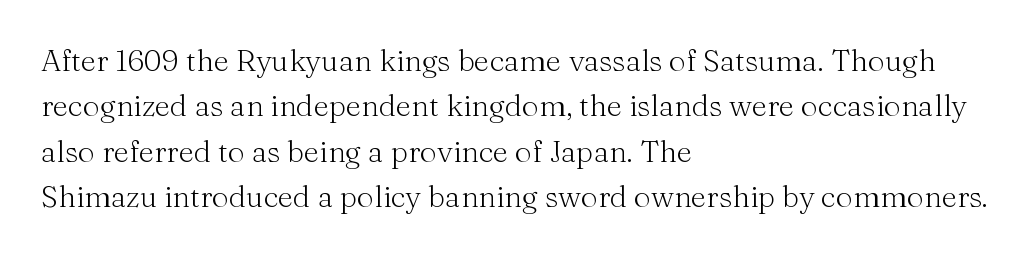
Q: Is the text bold? A: No.
Q: Is the text italic (slanted)? A: No, it is upright.
Q: Is the typeface a serif or a sans-serif typeface? A: Serif.
Q: Is the text underlined? A: No.
Q: How is the paragraph aligned? A: Left-aligned.
Q: Is the spacing between letters normal or unusually wide? A: Normal.
Q: Is the spacing between lines tight, normal or loose? A: Normal.
Q: Width (condensed, normal, or wide)? A: Normal.
Q: Stroke contrast? A: Medium.
Q: x-height? A: Medium.
Q: Monospaced? A: No.
